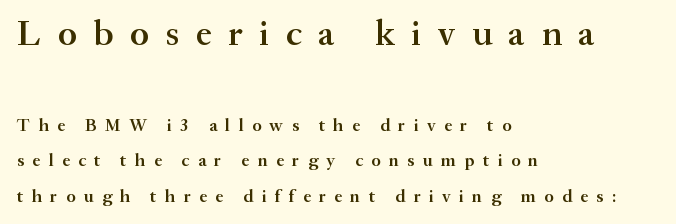
The image shows 36 px semibold serif type, upright; set left-aligned, loose line spacing (1.97x), unusually wide letter spacing (+0.46 em), not underlined; the first (top) block is 2.0x larger; medium stroke contrast and a small x-height.
